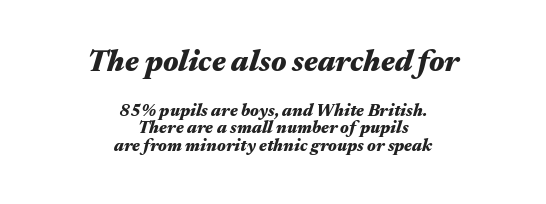
{"italic": "yes", "lean": "right", "slant_degrees": 17, "bold": "yes", "weight": "heavy", "width": "wide", "stroke_contrast": "medium", "x_height": "medium", "monospaced": "no", "underline": "no", "align": "center", "line_spacing": "tight", "line_spacing_ratio": 1.03, "letter_spacing": "normal", "letter_spacing_em": 0.0, "larger_block": "first", "size_ratio": 1.76, "glyph_px": 30}
